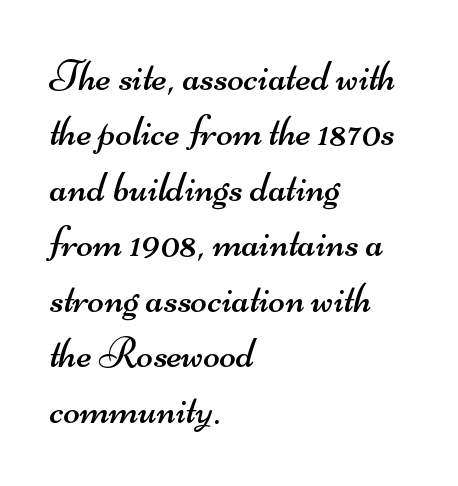
The image shows 43 px regular-weight, wide sans-serif type; set left-aligned, normal line spacing (1.29x), normal letter spacing, not underlined; medium stroke contrast and a small x-height.
